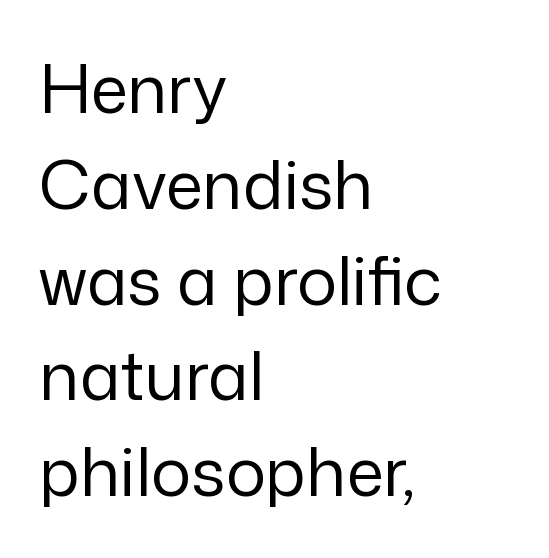
{"serif": "no", "italic": "no", "bold": "no", "weight": "regular", "width": "normal", "stroke_contrast": "low", "x_height": "medium", "monospaced": "no", "underline": "no", "align": "left", "line_spacing": "normal", "line_spacing_ratio": 1.43, "letter_spacing": "normal", "letter_spacing_em": 0.0, "glyph_px": 67}
